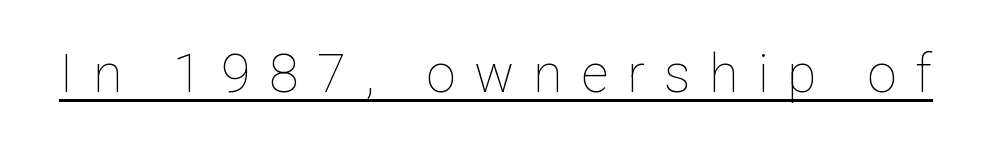
{"italic": "no", "bold": "no", "weight": "thin", "width": "normal", "stroke_contrast": "low", "x_height": "medium", "monospaced": "no", "underline": "yes", "letter_spacing": "wide", "letter_spacing_em": 0.36, "glyph_px": 53}
